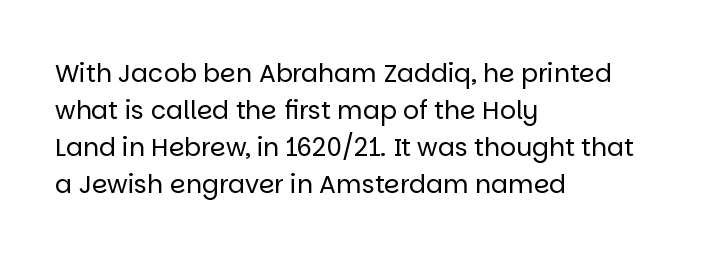
The image shows 25 px text type, upright; set left-aligned, normal line spacing (1.48x), normal letter spacing, not underlined.
